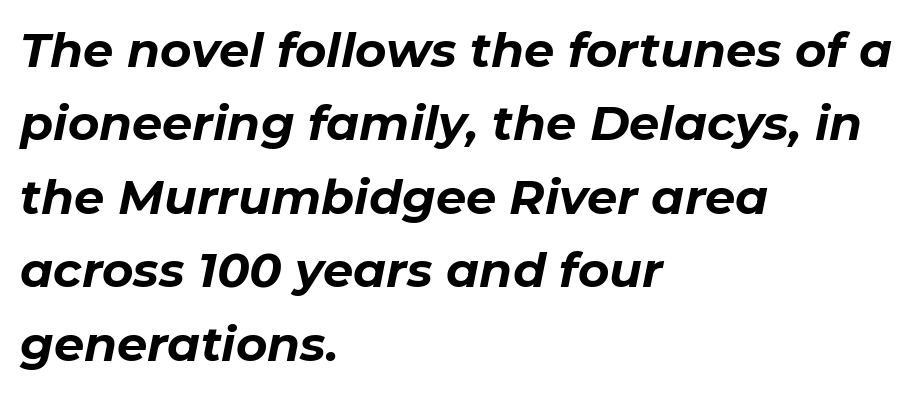
Q: Is the text bold? A: Yes.
Q: Is the text italic (slanted)? A: Yes, it leans right by about 11 degrees.
Q: Is the text underlined? A: No.
Q: How is the paragraph aligned? A: Left-aligned.
Q: Is the spacing between letters normal or unusually wide? A: Normal.
Q: Is the spacing between lines tight, normal or loose? A: Normal.
Q: Width (condensed, normal, or wide)? A: Normal.
Q: Stroke contrast? A: Low.
Q: x-height? A: Medium.
Q: Monospaced? A: No.
